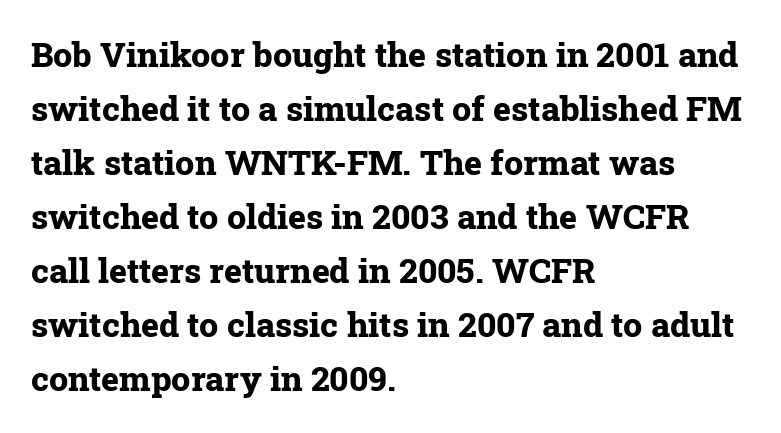
The image shows 34 px bold serif type, upright; set left-aligned, normal line spacing (1.59x), normal letter spacing, not underlined; low stroke contrast and a medium x-height.
